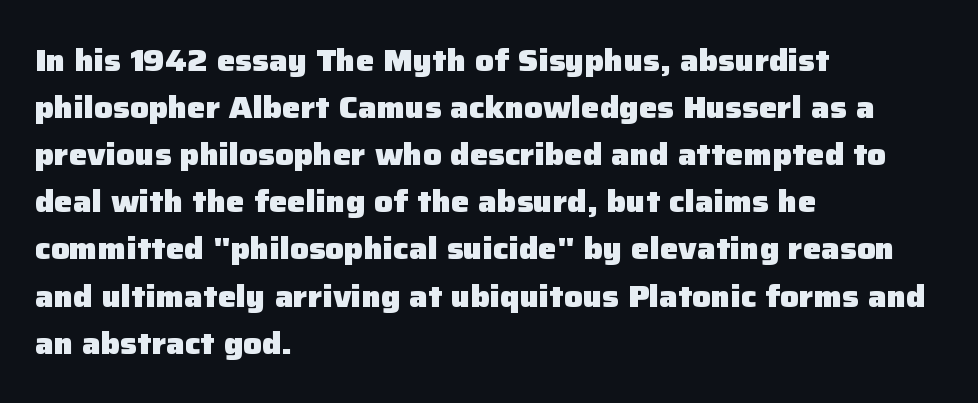
{"serif": "no", "italic": "no", "bold": "yes", "weight": "heavy", "width": "normal", "stroke_contrast": "low", "x_height": "medium", "monospaced": "no", "underline": "no", "align": "left", "line_spacing": "normal", "line_spacing_ratio": 1.52, "letter_spacing": "normal", "letter_spacing_em": 0.0, "glyph_px": 31}
